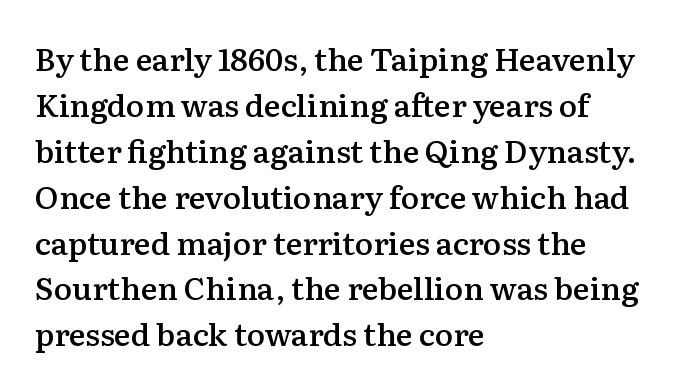
These lines are composed in type with serifs. Nobody touched the tracking dial on this one. This rendering uses left alignment, leaving the right contour irregular. The leading is moderate, giving the passage an even texture. You could not count columns in this text — the font is proportionally spaced.
